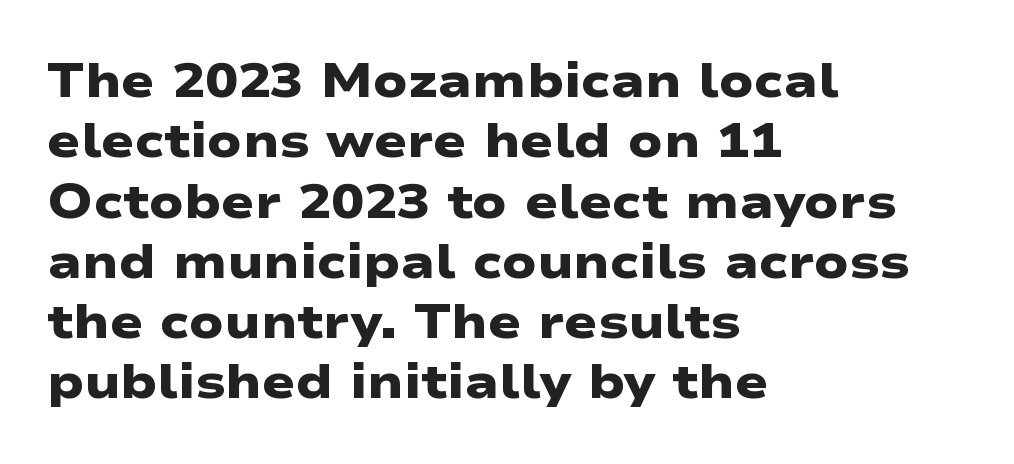
The image shows 49 px heavy, wide sans-serif type; set left-aligned, line spacing 1.23x, normal letter spacing, not underlined; low stroke contrast and a medium x-height.
